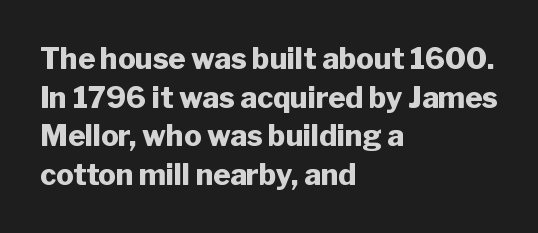
The image shows 29 px heavy sans-serif type, upright; set left-aligned, normal line spacing (1.33x), normal letter spacing, not underlined; low stroke contrast and a medium x-height.
